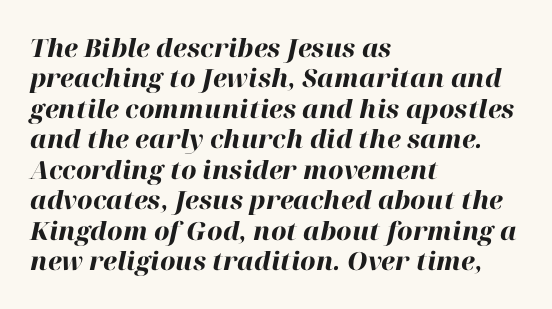
The image shows 25 px bold type, italic (leaning right); set left-aligned, line spacing 1.22x, normal letter spacing, not underlined.
